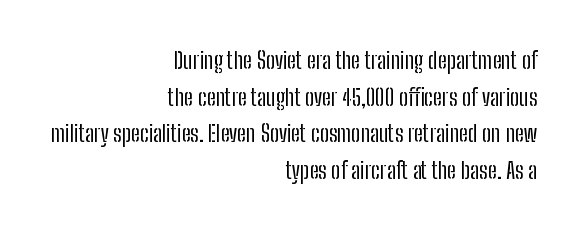
This sample uses an upright cut, with every glyph sitting square on the baseline. The leading is moderate, giving the passage an even texture. Look at the tracking — it's just the regular setting, nothing added. Each row of text sits above clean, open space. The typesetter chose a ragged-left arrangement here. Stem width sits at or under what a default text font uses.
